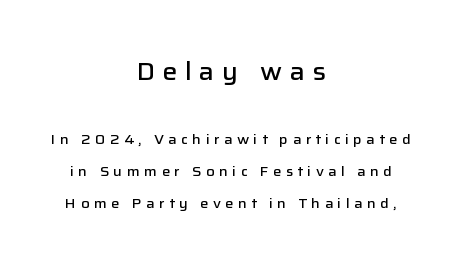
A fair bit of extra ink — the face is semibold, not bold. The letters stand straight up with perfectly vertical stems. Larger block? The one above; the one below is distinctly smaller. Leading is clearly above the norm, producing a sparse column.
